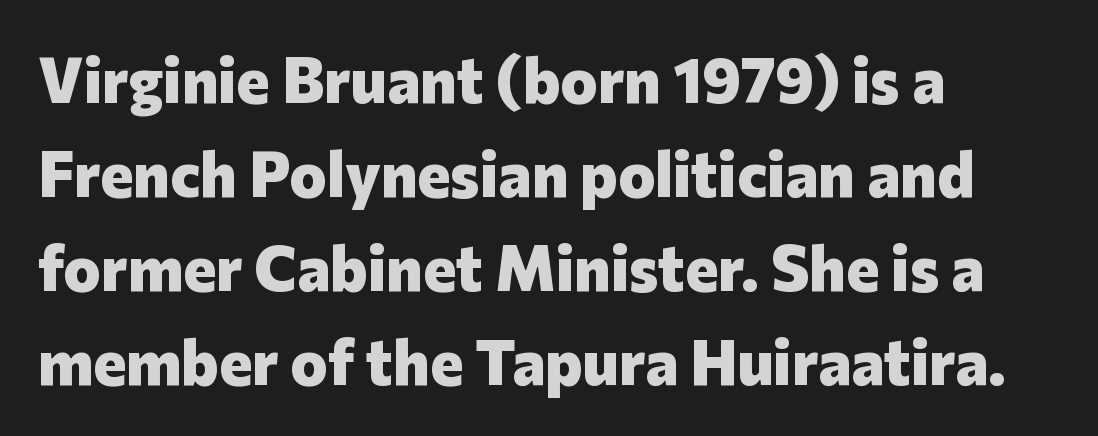
The image shows 63 px heavy sans-serif type, upright; set left-aligned, normal line spacing (1.49x), normal letter spacing, not underlined; low stroke contrast and a medium x-height.
